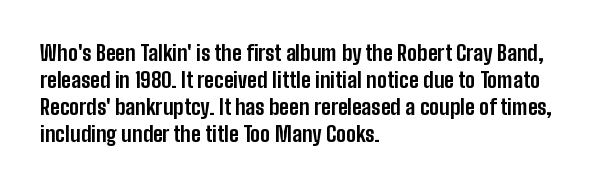
The image shows 21 px bold type, upright; set left-aligned, normal line spacing (1.29x), normal letter spacing, not underlined.
